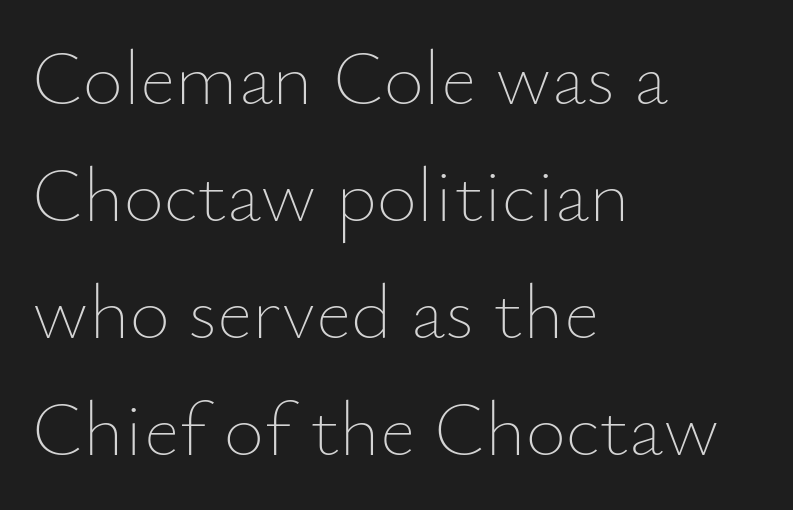
{"italic": "no", "bold": "no", "weight": "thin", "width": "normal", "stroke_contrast": "low", "x_height": "small", "monospaced": "no", "underline": "no", "align": "left", "line_spacing": "normal", "line_spacing_ratio": 1.5, "letter_spacing": "normal", "letter_spacing_em": 0.0, "glyph_px": 78}
